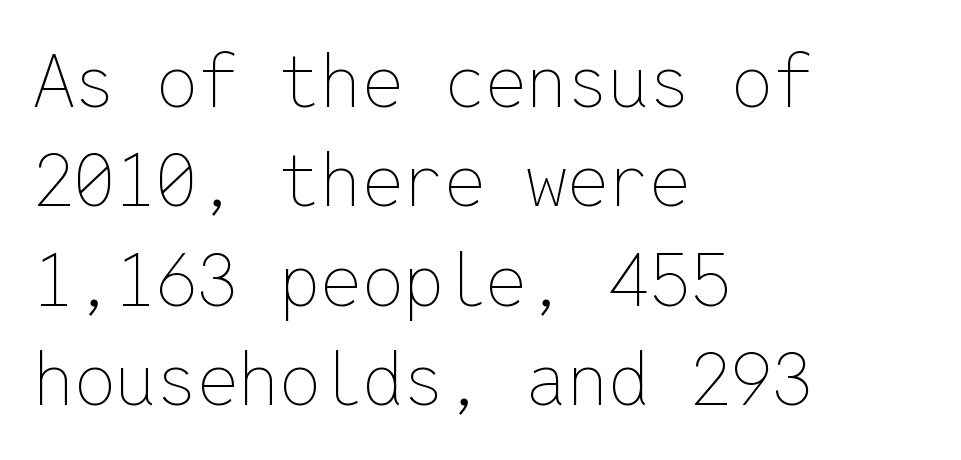
{"italic": "no", "bold": "no", "weight": "thin", "width": "normal", "stroke_contrast": "low", "x_height": "medium", "monospaced": "yes", "underline": "no", "align": "left", "line_spacing": "normal", "line_spacing_ratio": 1.36, "letter_spacing": "normal", "letter_spacing_em": 0.0, "glyph_px": 73}
